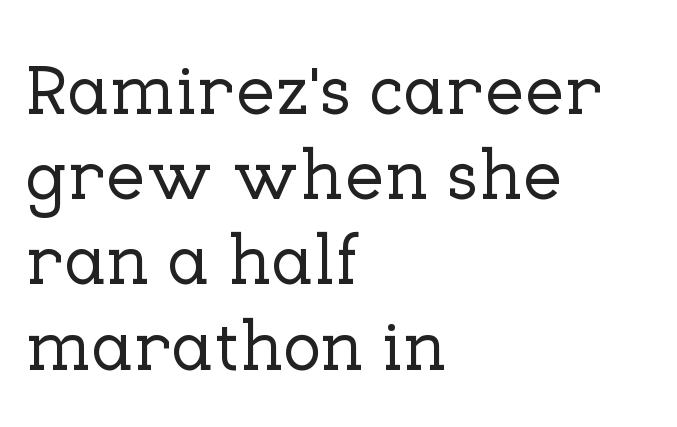
{"serif": "yes", "italic": "no", "width": "normal", "stroke_contrast": "low", "x_height": "medium", "monospaced": "no", "underline": "no", "align": "left", "line_spacing_ratio": 1.2, "letter_spacing": "normal", "letter_spacing_em": 0.0, "glyph_px": 71}
